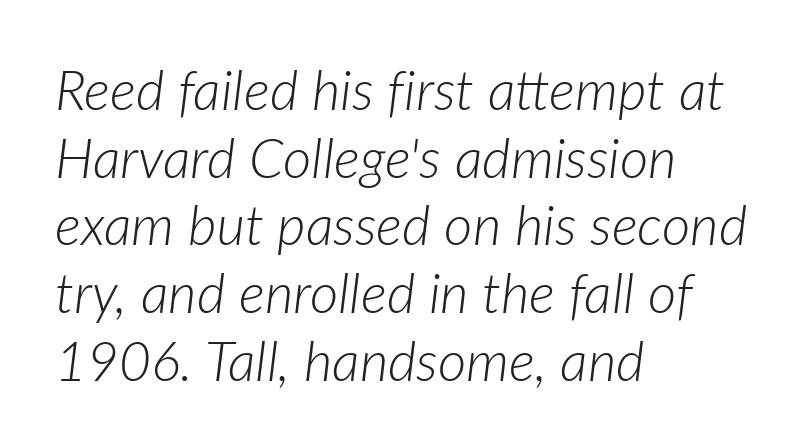
The image shows 55 px light type, italic (leaning right); set left-aligned, line spacing 1.23x, normal letter spacing, not underlined; low stroke contrast and a medium x-height.
